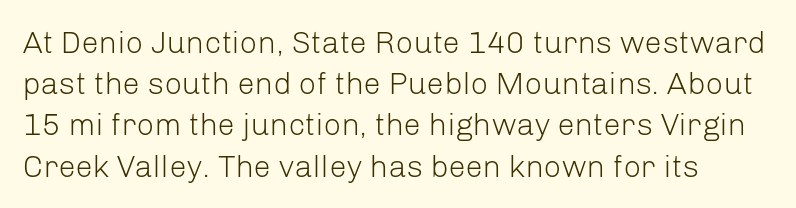
Q: Is the text bold? A: No.
Q: Is the text italic (slanted)? A: No, it is upright.
Q: Is the typeface a serif or a sans-serif typeface? A: Sans-serif.
Q: Is the text underlined? A: No.
Q: Is the spacing between letters normal or unusually wide? A: Normal.
Q: Is the spacing between lines tight, normal or loose? A: Normal.
Q: Width (condensed, normal, or wide)? A: Normal.
Q: Stroke contrast? A: Low.
Q: x-height? A: Medium.
Q: Monospaced? A: No.
